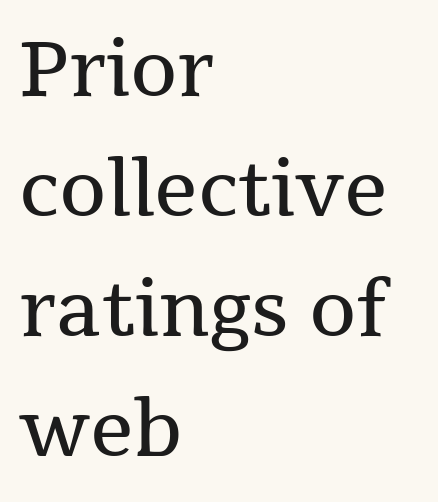
{"serif": "yes", "italic": "no", "bold": "no", "weight": "regular", "width": "normal", "stroke_contrast": "medium", "x_height": "medium", "monospaced": "no", "underline": "no", "align": "left", "line_spacing": "normal", "line_spacing_ratio": 1.58, "letter_spacing": "normal", "letter_spacing_em": 0.0, "glyph_px": 76}
